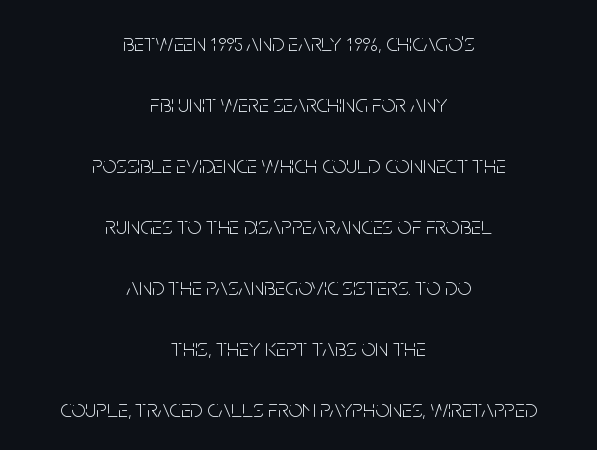
{"italic": "no", "bold": "no", "underline": "no", "align": "center", "line_spacing": "loose", "line_spacing_ratio": 2.44, "letter_spacing": "normal", "letter_spacing_em": 0.0, "glyph_px": 25}
